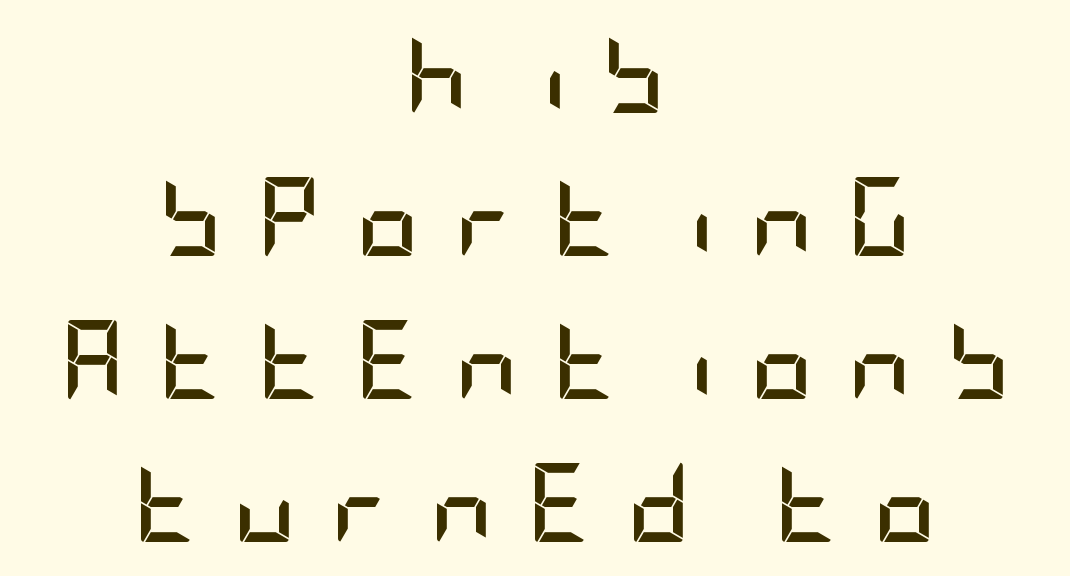
{"serif": "no", "italic": "no", "bold": "yes", "weight": "semibold", "width": "condensed", "stroke_contrast": "low", "x_height": "large", "underline": "no", "align": "center", "line_spacing_ratio": 1.81, "letter_spacing": "wide", "letter_spacing_em": 0.43, "glyph_px": 79}
